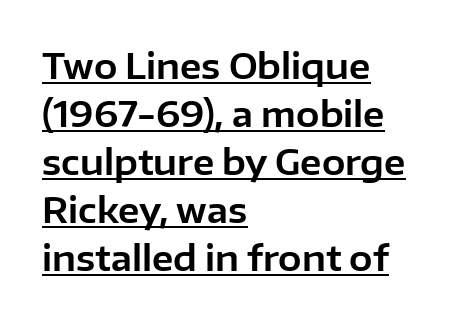
The image shows 35 px sans-serif type, upright; set left-aligned, normal line spacing (1.37x), normal letter spacing, underlined; low stroke contrast and a medium x-height.
